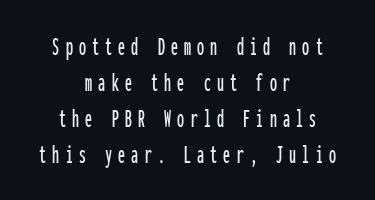
Spacing verdict: monospaced, one width for all characters. Is this a sans? Yes — the strokes have no serifs. A student would call this center alignment; a typographer would say set centered. The passage shown has open, widely tracked lettering throughout. Rows of type keep a routine distance in the vertical direction.
